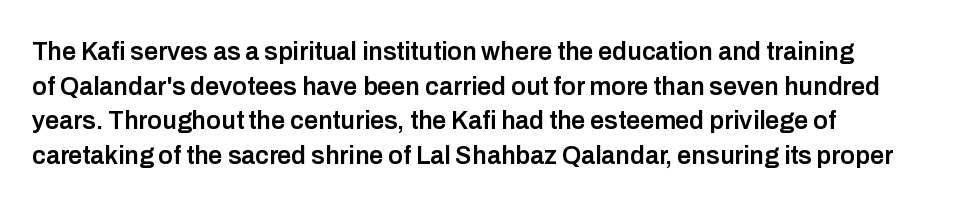
The image shows 25 px text type, upright; set left-aligned, normal line spacing (1.39x), normal letter spacing, not underlined.
